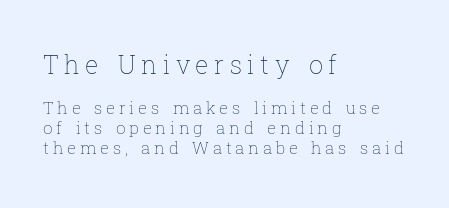
The image shows 25 px text type, upright; set left-aligned, line spacing 1.19x, unusually wide letter spacing (+0.22 em), not underlined; the first (top) block is 1.47x larger.
